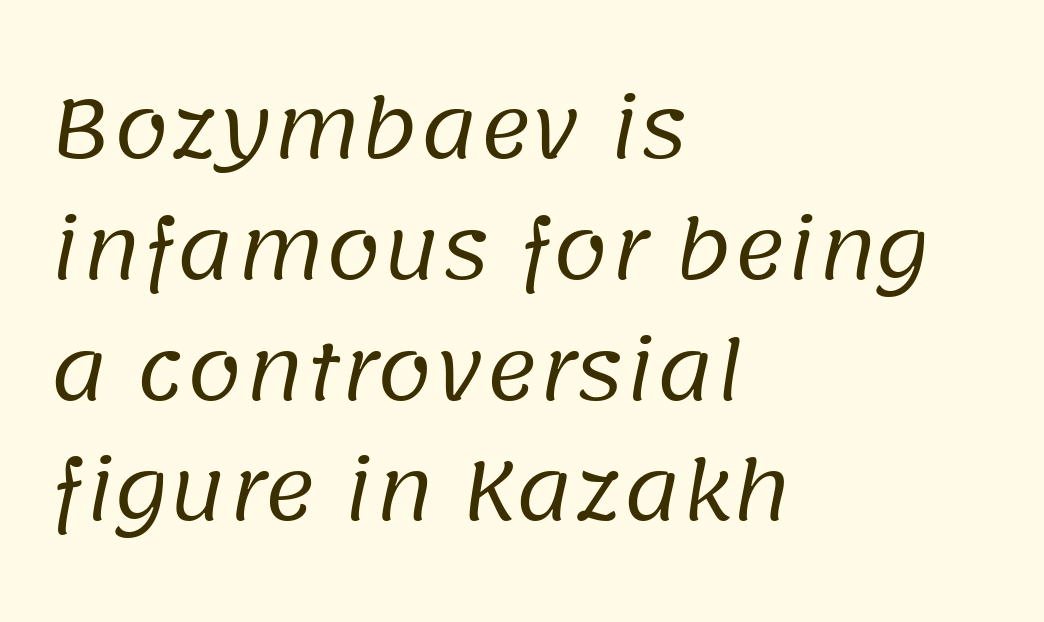
The image shows 80 px regular-weight sans-serif type; set left-aligned, normal line spacing (1.51x), normal letter spacing, not underlined; low stroke contrast and a large x-height.
